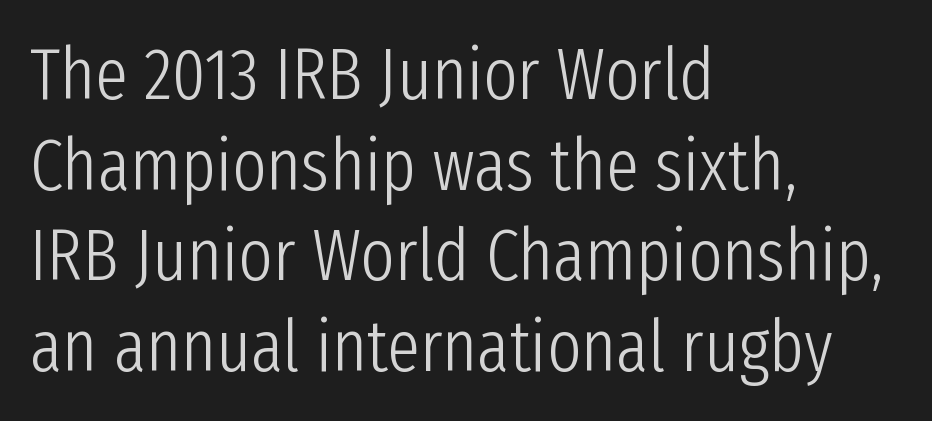
Glance below the letters and you will spot only blank space. The passage shown is not bold in any degree. You can tell it's not italic because the verticals are truly vertical. The letters advance in unequal steps, a hallmark of proportional type.
